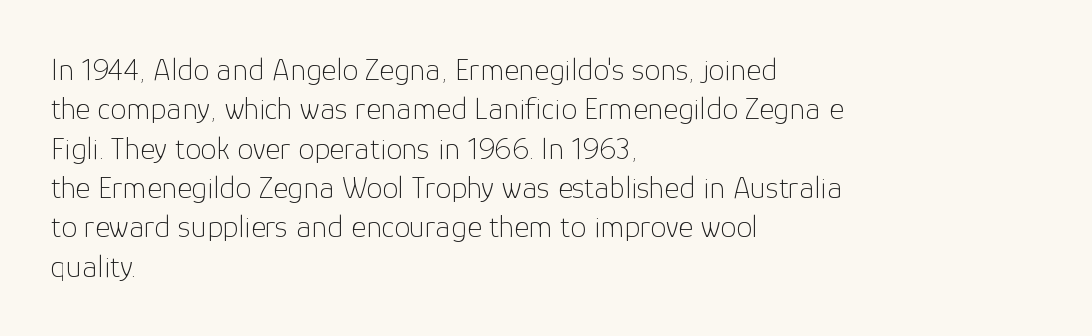
In CSS terms this would be text-align: left. This sample has the flowing, uneven cadence of proportional lettering. You could call the tracking neutral — neither tight nor loose. In terms of letterform style, serifs are entirely absent. This is roman type, the default non-slanted kind. The space directly below the letters is spotless.
